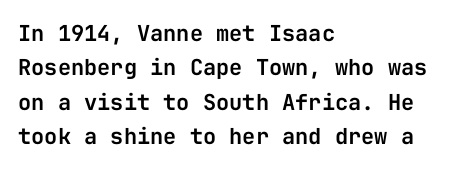
The image shows 22 px text type, upright; set left-aligned, normal line spacing (1.56x), normal letter spacing, not underlined.
